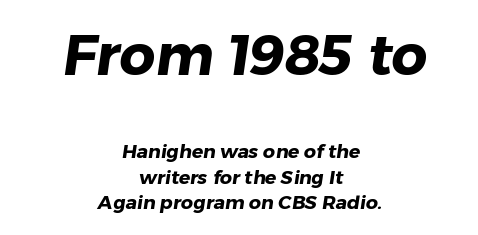
{"serif": "no", "bold": "yes", "weight": "heavy", "width": "normal", "stroke_contrast": "low", "x_height": "medium", "monospaced": "no", "underline": "no", "align": "center", "line_spacing": "normal", "line_spacing_ratio": 1.33, "letter_spacing": "normal", "letter_spacing_em": 0.0, "larger_block": "first", "size_ratio": 2.95, "glyph_px": 56}
